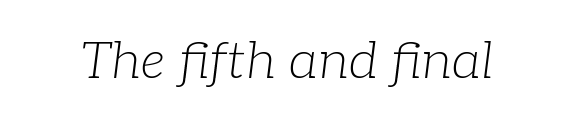
{"serif": "yes", "italic": "yes", "lean": "right", "slant_degrees": 7, "bold": "no", "weight": "light", "width": "normal", "stroke_contrast": "low", "x_height": "medium", "monospaced": "no", "underline": "no", "letter_spacing": "normal", "letter_spacing_em": 0.0, "glyph_px": 52}
